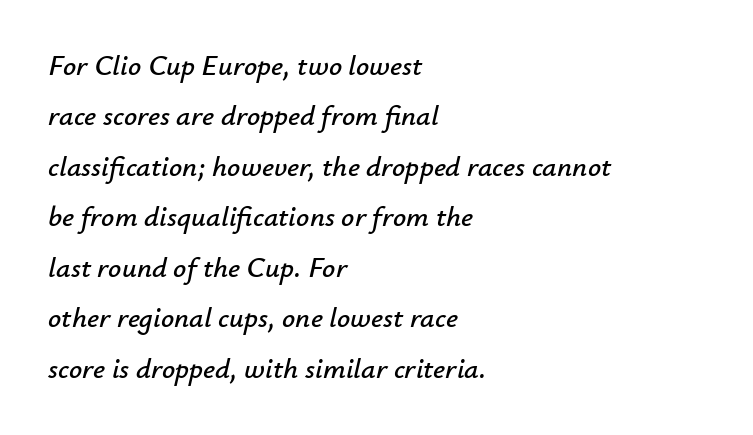
The image shows 29 px text type, italic (leaning right); set left-aligned, line spacing 1.74x, normal letter spacing, not underlined; low stroke contrast and a small x-height.
